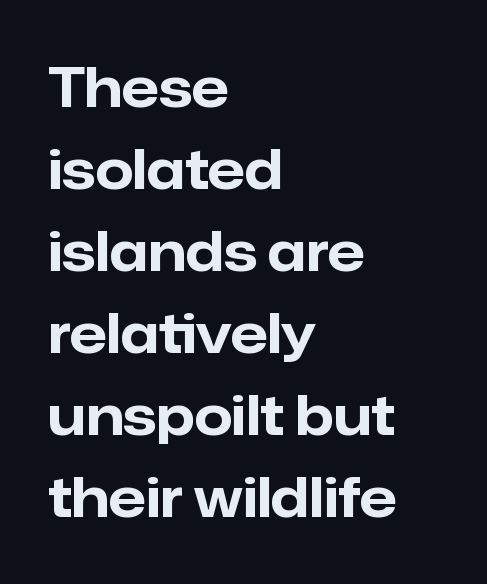
Do the characters align in a grid? No, the font is proportional. In terms of weight, the rendering is a true, heavy bold. The space directly below the letters is spotless. Each word holds together tightly as a unit, with standard inter-letter gaps. Summary of vertical rhythm: regular, with standard interline spacing.
